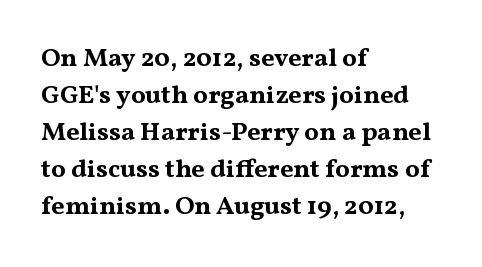
Q: Is the text bold? A: Yes.
Q: Is the text italic (slanted)? A: No, it is upright.
Q: Is the text underlined? A: No.
Q: How is the paragraph aligned? A: Left-aligned.
Q: Is the spacing between letters normal or unusually wide? A: Normal.
Q: Is the spacing between lines tight, normal or loose? A: Normal.
